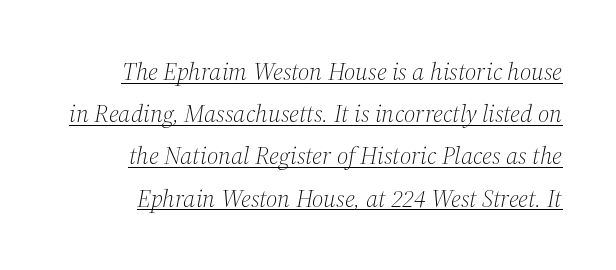
The image shows 25 px text type, italic (leaning right); set normal line spacing (1.69x), normal letter spacing, underlined.
